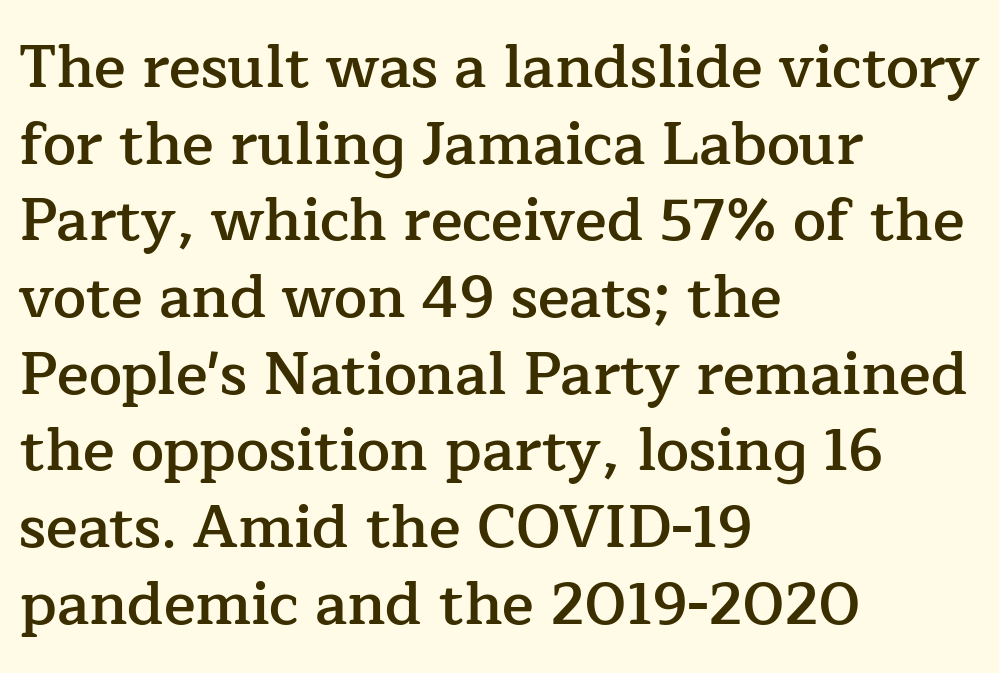
Looks like regular typesetting: each glyph gets only the width it needs. No italicization has been applied; the sample stays upright. The type is set solid horizontally, with unmodified tracking. Typographic density is moderately raised because the face is semibold. Line beginnings align vertically; line endings do not. Unmarked baselines from the first word to the last.
